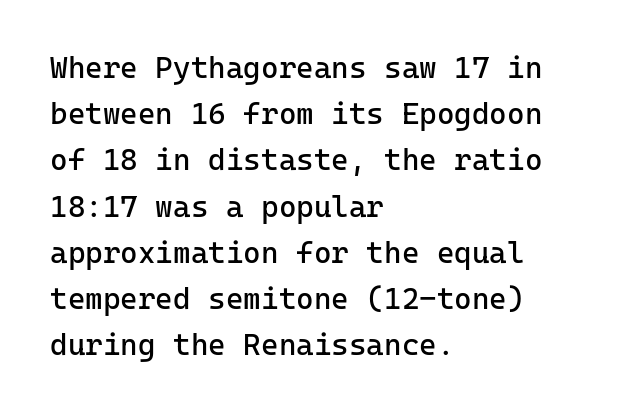
Q: Is the text bold? A: No.
Q: Is the text italic (slanted)? A: No, it is upright.
Q: Is the typeface a serif or a sans-serif typeface? A: Sans-serif.
Q: Is the text underlined? A: No.
Q: How is the paragraph aligned? A: Left-aligned.
Q: Is the spacing between letters normal or unusually wide? A: Normal.
Q: Is the spacing between lines tight, normal or loose? A: Normal.
Q: Width (condensed, normal, or wide)? A: Normal.
Q: Stroke contrast? A: Low.
Q: x-height? A: Medium.
